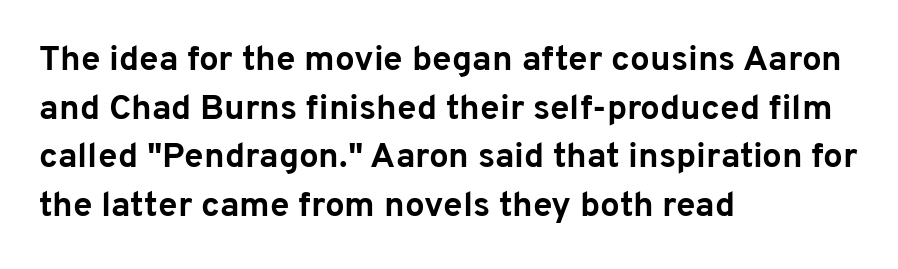
The image shows 35 px bold sans-serif type, upright; set left-aligned, normal line spacing (1.39x), normal letter spacing, not underlined; low stroke contrast and a medium x-height.
